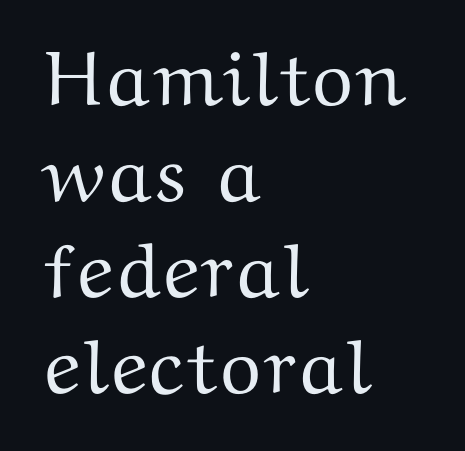
Q: Is the text italic (slanted)? A: No, it is upright.
Q: Is the typeface a serif or a sans-serif typeface? A: Serif.
Q: Is the text underlined? A: No.
Q: How is the paragraph aligned? A: Left-aligned.
Q: Is the spacing between letters normal or unusually wide? A: Normal.
Q: Width (condensed, normal, or wide)? A: Wide.
Q: Stroke contrast? A: Medium.
Q: x-height? A: Medium.
Q: Monospaced? A: No.
